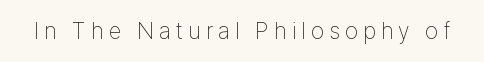
The image shows 23 px text type, upright; set unusually wide letter spacing (+0.23 em), not underlined.
